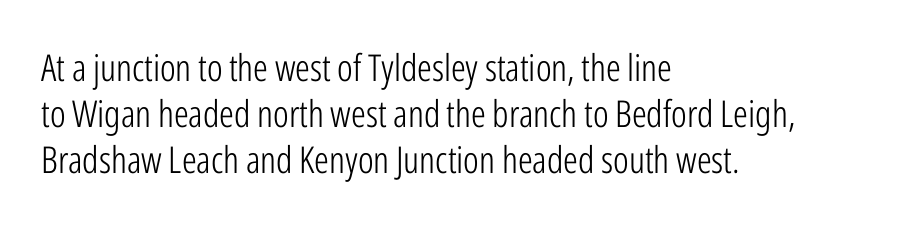
Q: Is the text bold? A: No.
Q: Is the text italic (slanted)? A: No, it is upright.
Q: Is the typeface a serif or a sans-serif typeface? A: Sans-serif.
Q: Is the text underlined? A: No.
Q: How is the paragraph aligned? A: Left-aligned.
Q: Is the spacing between letters normal or unusually wide? A: Normal.
Q: Is the spacing between lines tight, normal or loose? A: Normal.
Q: Width (condensed, normal, or wide)? A: Condensed.
Q: Stroke contrast? A: Low.
Q: x-height? A: Medium.
Q: Monospaced? A: No.
